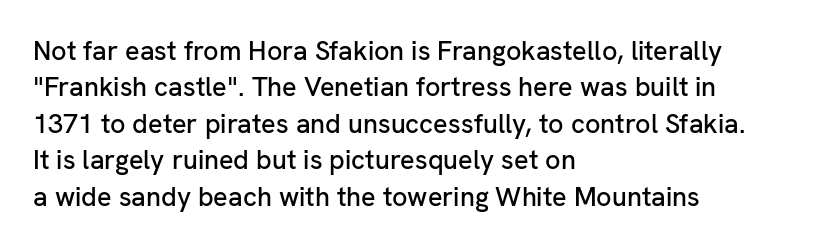
Tracking value appears to be zero — textbook default spacing. The type sits square on the baseline with zero lean. A clean baseline with only descenders dipping below it. Is the block centered? No — it sits flush against the left margin. Notice how descenders clear the ascenders below comfortably — that's standard leading.
